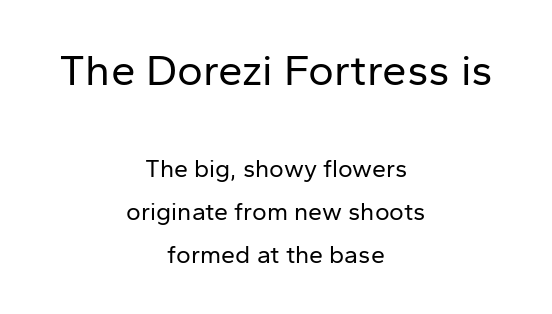
Q: Is the text bold? A: No.
Q: Is the text italic (slanted)? A: No, it is upright.
Q: Is the typeface a serif or a sans-serif typeface? A: Sans-serif.
Q: Is the text underlined? A: No.
Q: How is the paragraph aligned? A: Centered.
Q: Is the spacing between letters normal or unusually wide? A: Normal.
Q: Which block of text is set in a larger size, the first (top) or the second (bottom)? A: The first (top) one.
Q: Width (condensed, normal, or wide)? A: Normal.
Q: Stroke contrast? A: Low.
Q: x-height? A: Medium.
Q: Monospaced? A: No.
